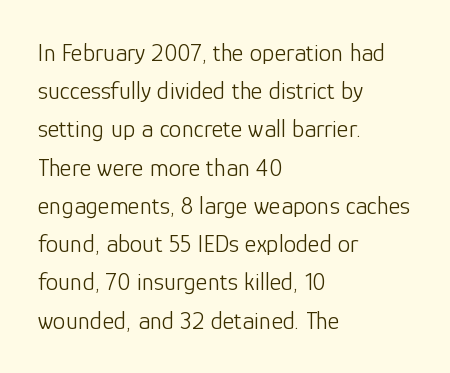
The glyphs are unaccompanied by any horizontal stroke below them. Posture: vertical. These lines keep a tight, regular rhythm from letter to letter. Interline gaps are of average width in this sample. The paragraph shown leans on its left margin.
